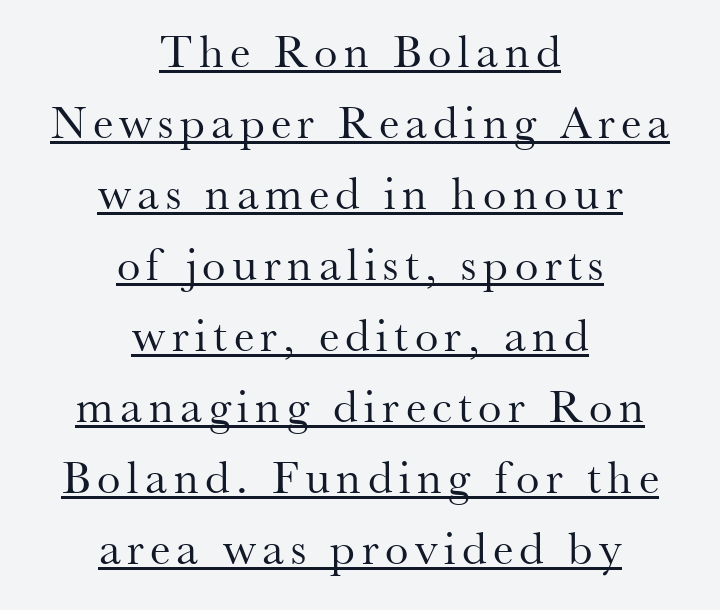
On a weight scale, this lands at 450 or below. One glance says typical: line gaps are just what's usual. Each letter keeps its own natural width here, so spacing adapts to shape. This rendering features underlined lettering.
